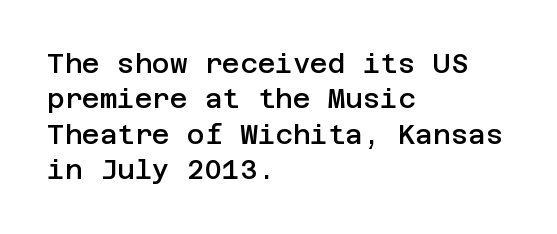
The image shows 27 px text type, upright; set left-aligned, normal line spacing (1.31x), normal letter spacing, not underlined.
